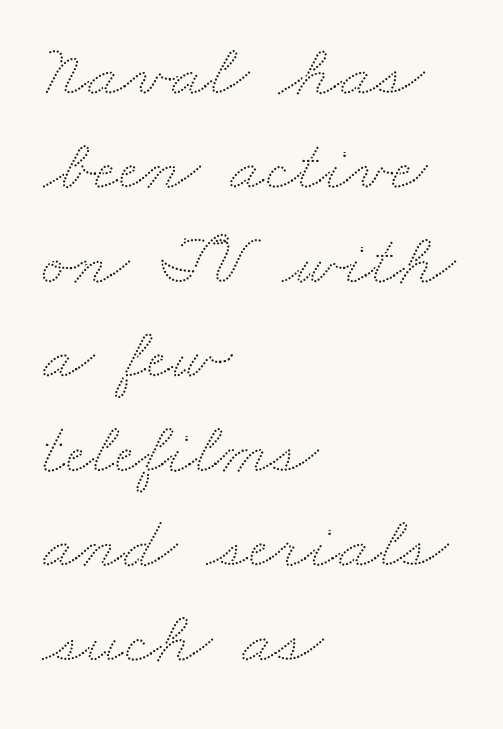
The foot of each line stays bare and open. The passage shown is typed in a proportional face where columns would drift. Short and long lines alike share a common starting point at left. Short note: letters normally spaced. This block has exactly the height ordinary leading produces.
